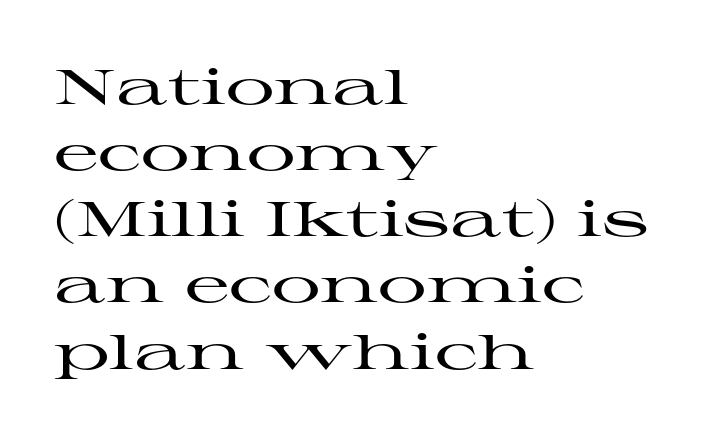
{"serif": "yes", "italic": "no", "width": "wide", "stroke_contrast": "high", "x_height": "medium", "monospaced": "no", "underline": "no", "align": "left", "line_spacing": "normal", "line_spacing_ratio": 1.35, "letter_spacing": "normal", "letter_spacing_em": 0.0, "glyph_px": 49}
